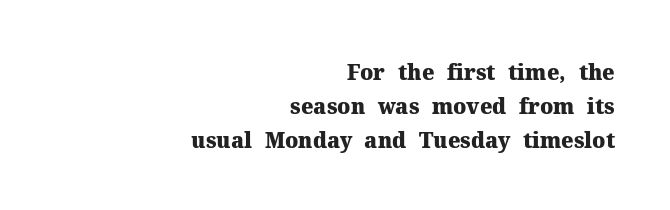
{"italic": "no", "bold": "yes", "underline": "no", "align": "right", "line_spacing": "normal", "line_spacing_ratio": 1.62, "letter_spacing": "normal", "letter_spacing_em": 0.0, "glyph_px": 21}
